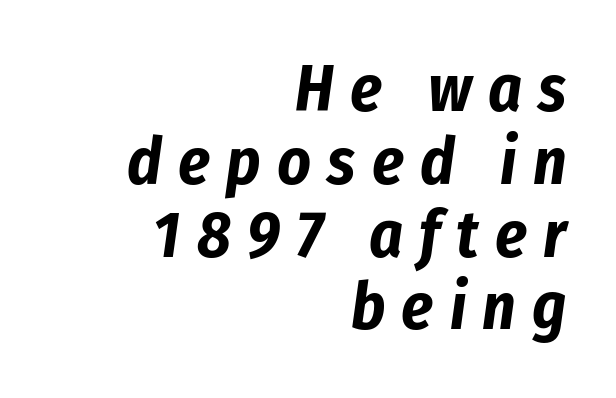
The image shows 65 px bold, condensed type, italic (leaning right); set right-aligned, tight line spacing (1.12x), unusually wide letter spacing (+0.25 em), not underlined; low stroke contrast and a medium x-height.
